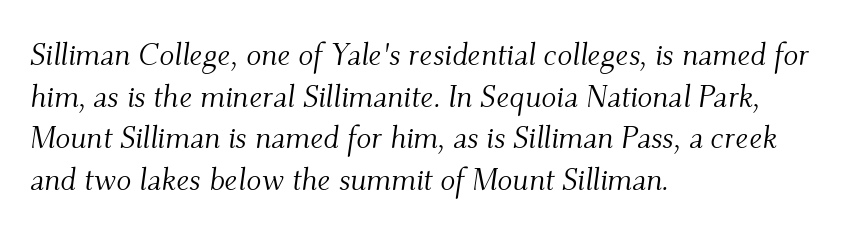
The passage shown is typed in a proportional face where columns would drift. The rendering anchors every line to the left-hand side. The area under the type is left untouched. Leading: standard. The font family rendered here belongs to the serif group. The letterforms sit shoulder to shoulder at normal distance.
